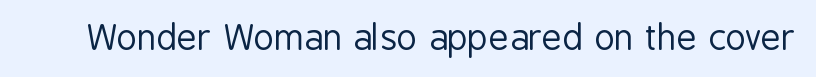
{"serif": "no", "italic": "no", "bold": "no", "weight": "regular", "width": "condensed", "stroke_contrast": "low", "x_height": "medium", "monospaced": "no", "underline": "no", "letter_spacing": "normal", "letter_spacing_em": 0.0, "glyph_px": 35}
